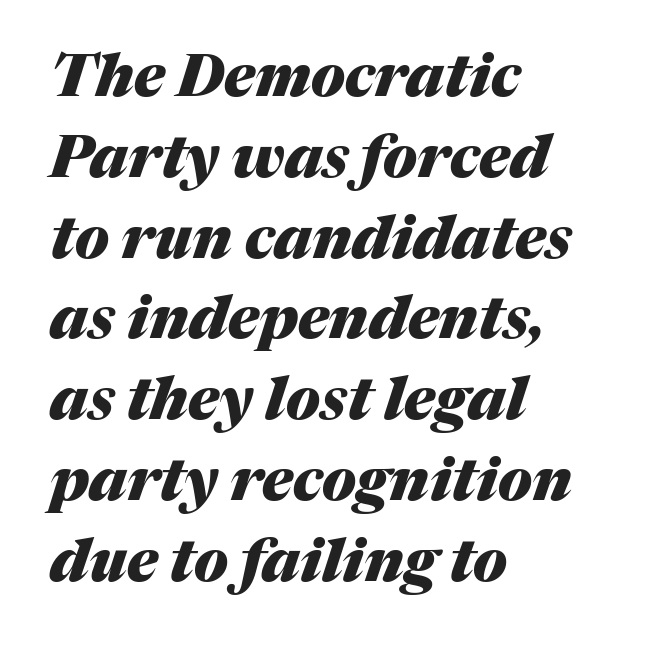
The image shows 59 px heavy type, italic (leaning right); set left-aligned, normal line spacing (1.37x), normal letter spacing, not underlined; medium stroke contrast and a medium x-height.
